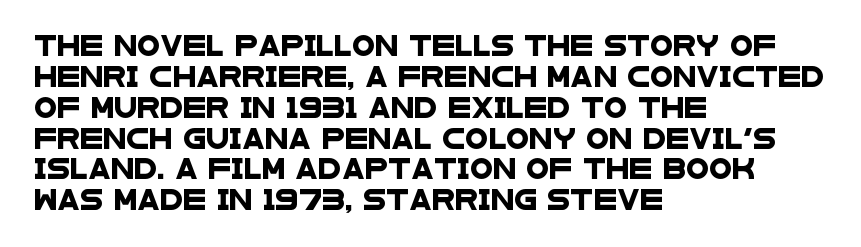
The lines in this sample share a left origin and differ only in where they stop. Underline: absent. If you measured baseline to baseline, you'd find a middling distance. Caption: standard tracking, unaltered.
